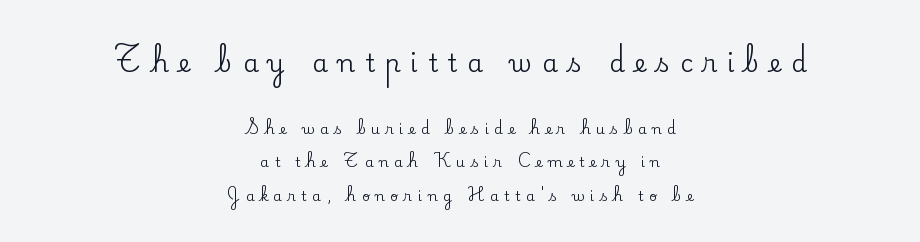
Q: Is the text italic (slanted)? A: No, it is upright.
Q: Is the text underlined? A: No.
Q: How is the paragraph aligned? A: Centered.
Q: Is the spacing between letters normal or unusually wide? A: Unusually wide.
Q: Is the spacing between lines tight, normal or loose? A: Loose.
Q: Which block of text is set in a larger size, the first (top) or the second (bottom)? A: The first (top) one.
